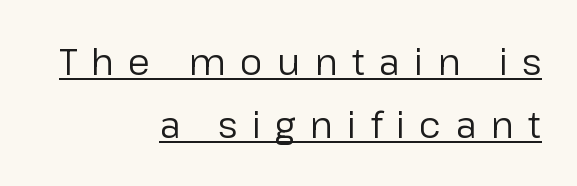
Q: Is the text bold? A: No.
Q: Is the text italic (slanted)? A: No, it is upright.
Q: Is the typeface a serif or a sans-serif typeface? A: Sans-serif.
Q: Is the text underlined? A: Yes.
Q: How is the paragraph aligned? A: Right-aligned.
Q: Is the spacing between letters normal or unusually wide? A: Unusually wide.
Q: Width (condensed, normal, or wide)? A: Normal.
Q: Stroke contrast? A: Low.
Q: x-height? A: Medium.
Q: Monospaced? A: No.
